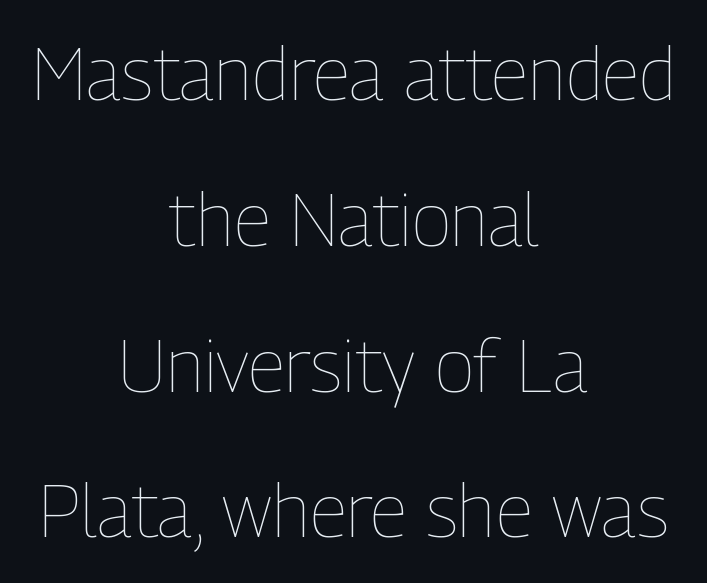
The passage is arranged like a title page — every line centered. Designer's note — italics off, roman on. Each row of text sits above clean, open space. Widely set lines give the paragraph a tall, airy silhouette.
